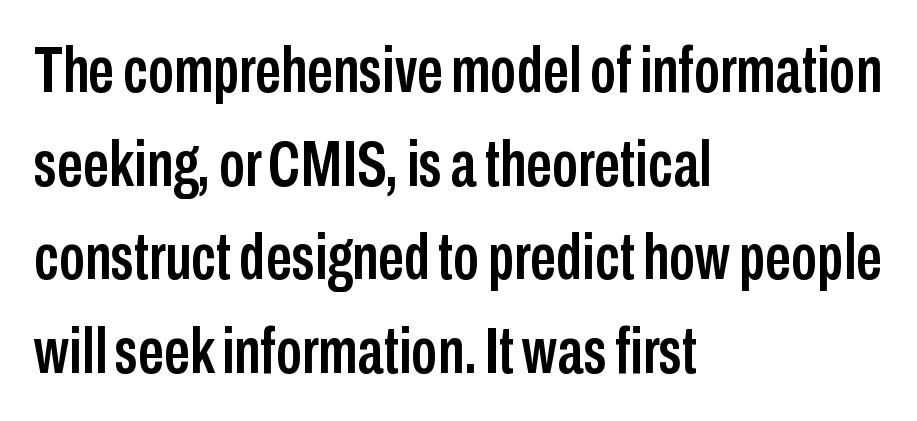
The rendering uses natural spacing where letterforms have individual widths. A classic flush-left, rag-right setting is used for this passage. The type family on display is of the sans-serif kind. The gaps between neighbouring characters are ordinary and unremarkable.
